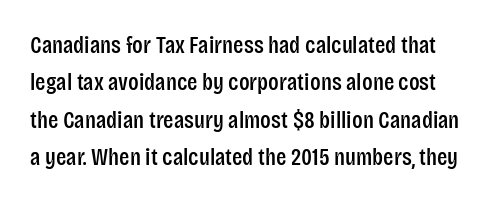
{"italic": "no", "underline": "no", "line_spacing": "normal", "line_spacing_ratio": 1.56, "letter_spacing": "normal", "letter_spacing_em": 0.0, "glyph_px": 24}
